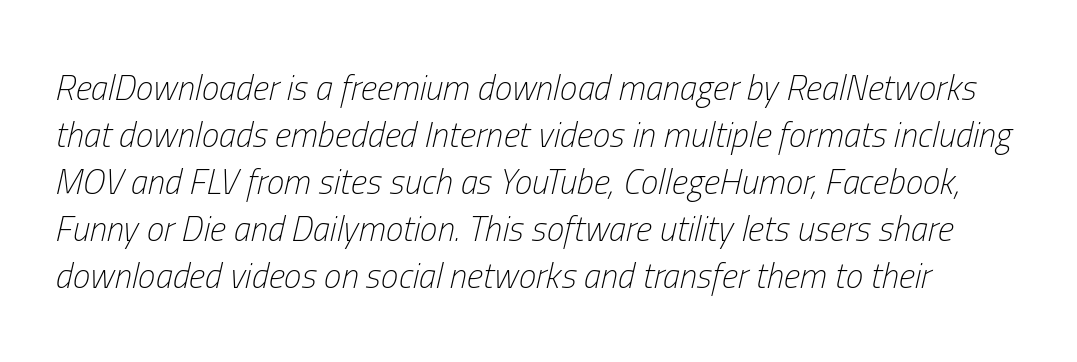
Q: Is the text bold? A: No.
Q: Is the text italic (slanted)? A: Yes, it leans right by about 13 degrees.
Q: Is the text underlined? A: No.
Q: Is the spacing between letters normal or unusually wide? A: Normal.
Q: Is the spacing between lines tight, normal or loose? A: Normal.
Q: Width (condensed, normal, or wide)? A: Condensed.
Q: Stroke contrast? A: Low.
Q: x-height? A: Medium.
Q: Monospaced? A: No.
